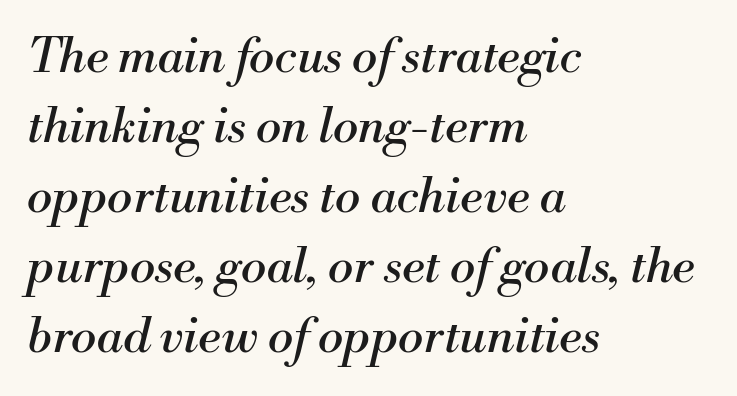
Q: Is the text bold? A: No.
Q: Is the text italic (slanted)? A: Yes, it leans right by about 13 degrees.
Q: Is the typeface a serif or a sans-serif typeface? A: Serif.
Q: Is the text underlined? A: No.
Q: How is the paragraph aligned? A: Left-aligned.
Q: Is the spacing between letters normal or unusually wide? A: Normal.
Q: Is the spacing between lines tight, normal or loose? A: Normal.
Q: Width (condensed, normal, or wide)? A: Normal.
Q: Stroke contrast? A: Medium.
Q: x-height? A: Small.
Q: Monospaced? A: No.
